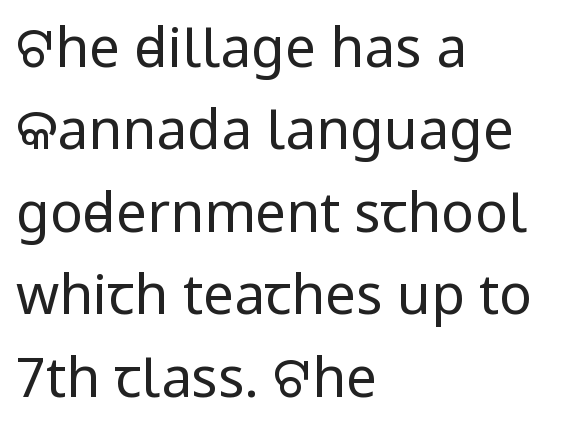
The face used here is proportionally spaced, like ordinary book or web type. The passage shown stacks its lines at a standard gap. This sample uses an upright cut, with every glyph sitting square on the baseline. Weight class: somewhere from thin through regular. Underline: absent.
